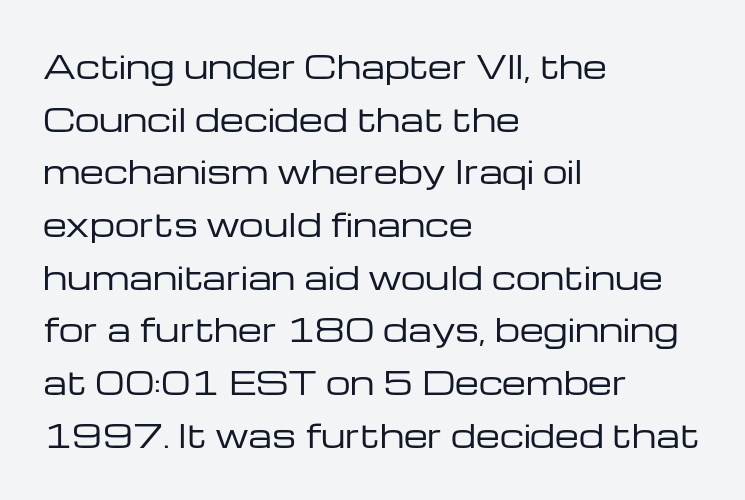
These lines keep a tight, regular rhythm from letter to letter. The face used here is proportionally spaced, like ordinary book or web type. Alignment: flush left. No italicization has been applied; the sample stays upright.
